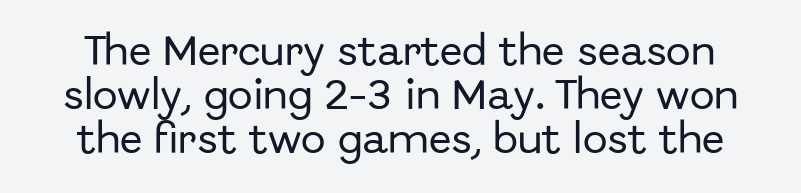
Q: Is the text italic (slanted)? A: No, it is upright.
Q: Is the typeface a serif or a sans-serif typeface? A: Sans-serif.
Q: Is the text underlined? A: No.
Q: Is the spacing between letters normal or unusually wide? A: Normal.
Q: Is the spacing between lines tight, normal or loose? A: Normal.
Q: Width (condensed, normal, or wide)? A: Normal.
Q: Stroke contrast? A: Low.
Q: x-height? A: Medium.
Q: Monospaced? A: No.
